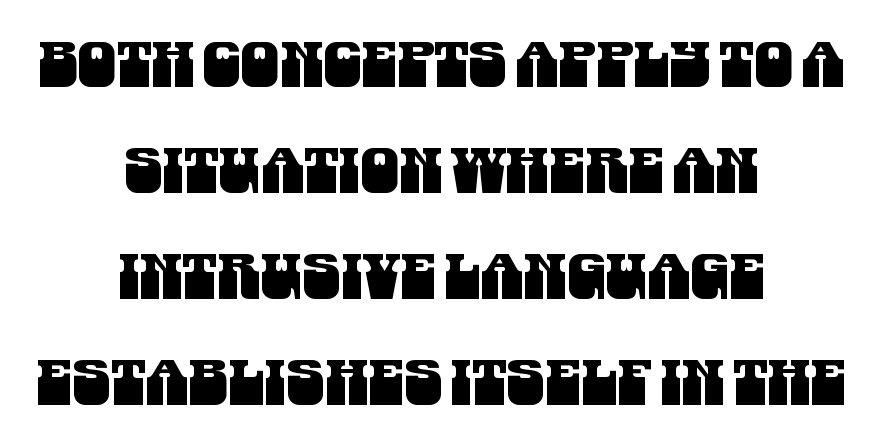
The face used here is a sans, in the tradition of grotesques and geometrics. Descenders hang freely into open space. The face used here is proportionally spaced, like ordinary book or web type. Leftover space on each line is divided equally before and after the words. Nobody touched the tracking dial on this one.
